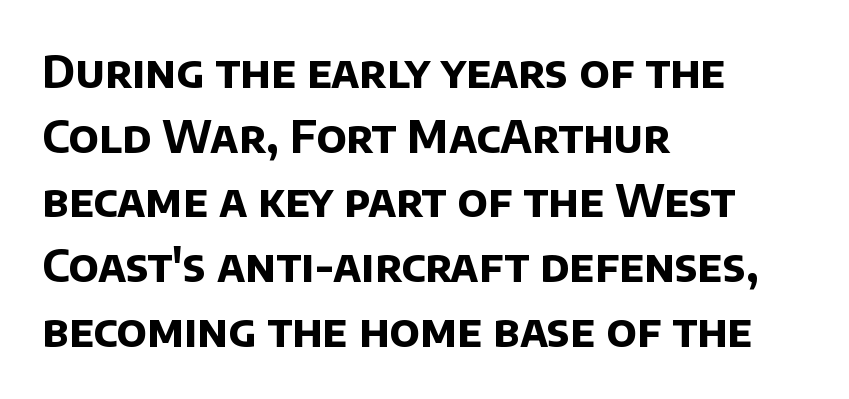
The image shows 44 px bold sans-serif type; set left-aligned, normal line spacing (1.47x), normal letter spacing, not underlined; low stroke contrast and a large x-height.
